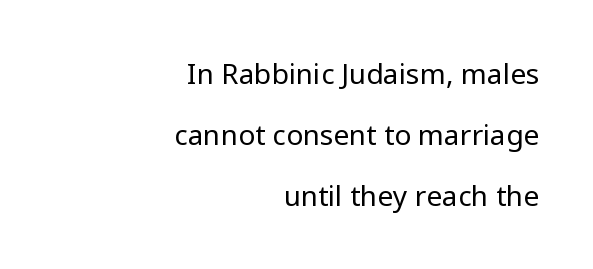
Q: Is the text bold? A: No.
Q: Is the text italic (slanted)? A: No, it is upright.
Q: Is the typeface a serif or a sans-serif typeface? A: Sans-serif.
Q: Is the text underlined? A: No.
Q: How is the paragraph aligned? A: Right-aligned.
Q: Is the spacing between letters normal or unusually wide? A: Normal.
Q: Is the spacing between lines tight, normal or loose? A: Loose.
Q: Width (condensed, normal, or wide)? A: Normal.
Q: Stroke contrast? A: Low.
Q: x-height? A: Medium.
Q: Monospaced? A: No.
